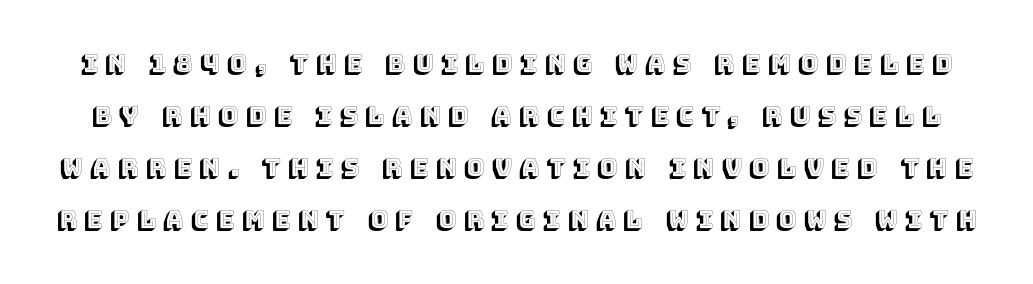
{"italic": "no", "underline": "no", "line_spacing": "loose", "line_spacing_ratio": 2.17, "letter_spacing": "wide", "letter_spacing_em": 0.32, "glyph_px": 24}
